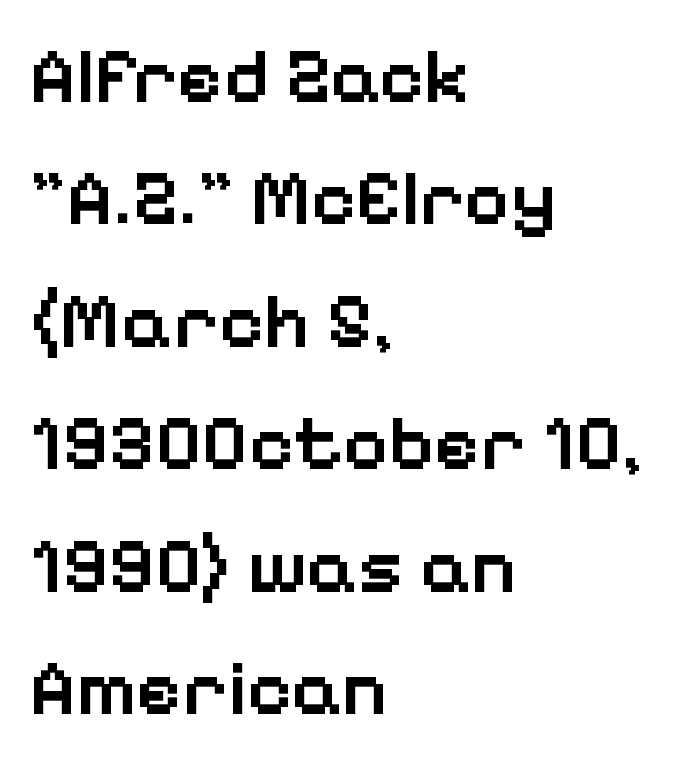
The image shows 78 px semibold sans-serif type, upright; set left-aligned, normal line spacing (1.57x), normal letter spacing, not underlined; low stroke contrast and a medium x-height.
